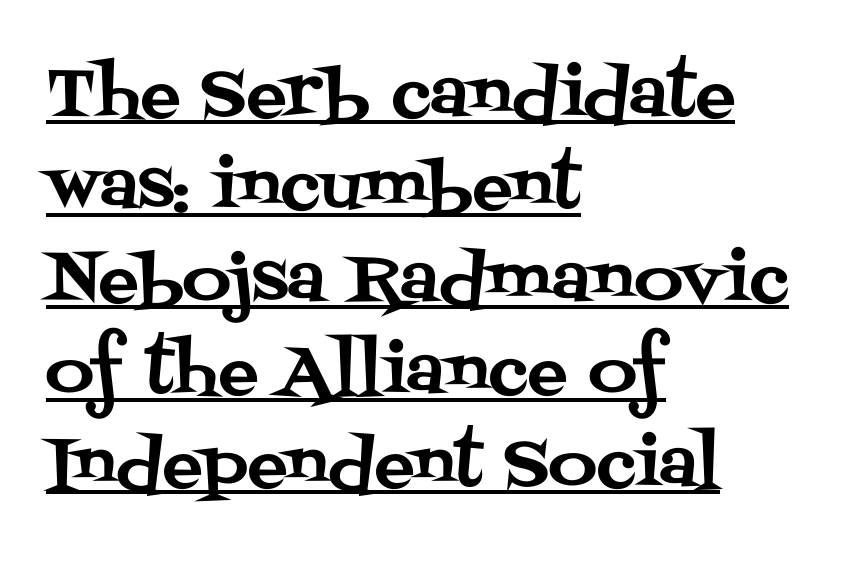
{"serif": "yes", "italic": "no", "width": "normal", "stroke_contrast": "medium", "x_height": "large", "monospaced": "no", "underline": "yes", "align": "left", "line_spacing": "normal", "line_spacing_ratio": 1.38, "letter_spacing": "normal", "letter_spacing_em": 0.0, "glyph_px": 67}
